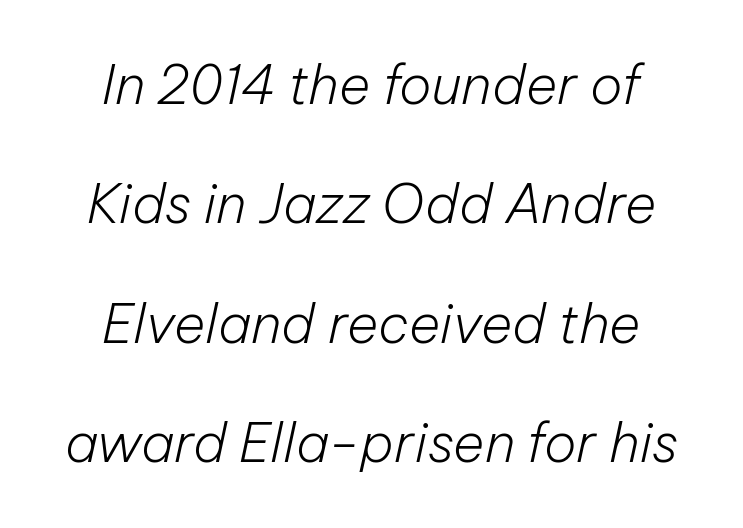
Q: Is the text bold? A: No.
Q: Is the text italic (slanted)? A: Yes, it leans right by about 12 degrees.
Q: Is the text underlined? A: No.
Q: How is the paragraph aligned? A: Centered.
Q: Is the spacing between letters normal or unusually wide? A: Normal.
Q: Is the spacing between lines tight, normal or loose? A: Loose.
Q: Width (condensed, normal, or wide)? A: Normal.
Q: Stroke contrast? A: Low.
Q: x-height? A: Medium.
Q: Monospaced? A: No.
